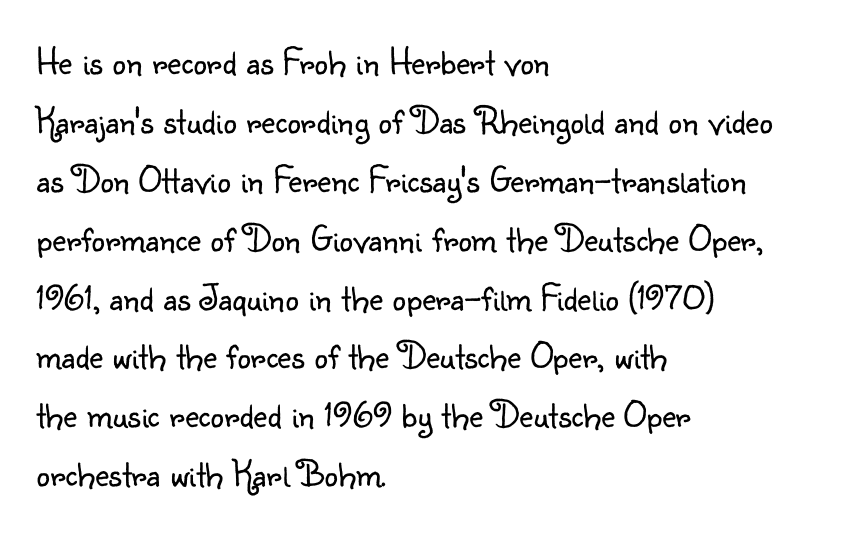
{"serif": "no", "italic": "no", "bold": "no", "weight": "light", "width": "normal", "stroke_contrast": "low", "x_height": "small", "monospaced": "no", "underline": "no", "align": "left", "line_spacing": "normal", "line_spacing_ratio": 1.55, "letter_spacing": "normal", "letter_spacing_em": 0.0, "glyph_px": 38}
